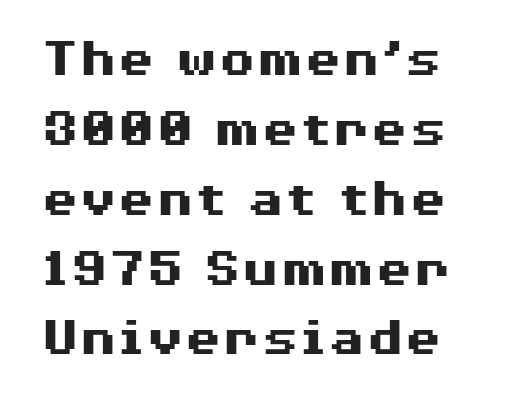
{"serif": "no", "italic": "no", "bold": "yes", "weight": "heavy", "width": "wide", "stroke_contrast": "medium", "x_height": "medium", "monospaced": "no", "underline": "no", "line_spacing": "normal", "line_spacing_ratio": 1.27, "letter_spacing": "normal", "letter_spacing_em": 0.0, "glyph_px": 55}
